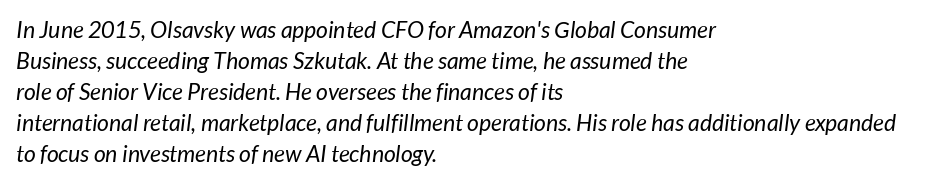
The image shows 23 px text type; set left-aligned, normal line spacing (1.35x), normal letter spacing, not underlined.
